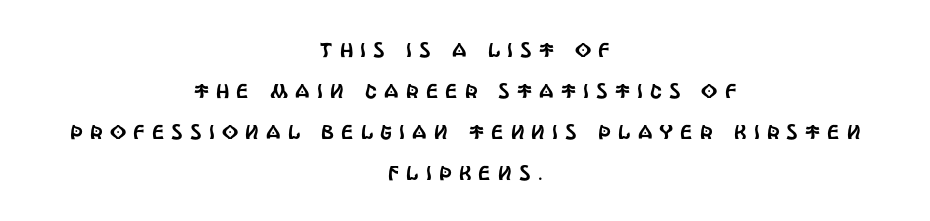
Q: Is the text italic (slanted)? A: No, it is upright.
Q: Is the text underlined? A: No.
Q: How is the paragraph aligned? A: Centered.
Q: Is the spacing between letters normal or unusually wide? A: Unusually wide.
Q: Is the spacing between lines tight, normal or loose? A: Loose.
